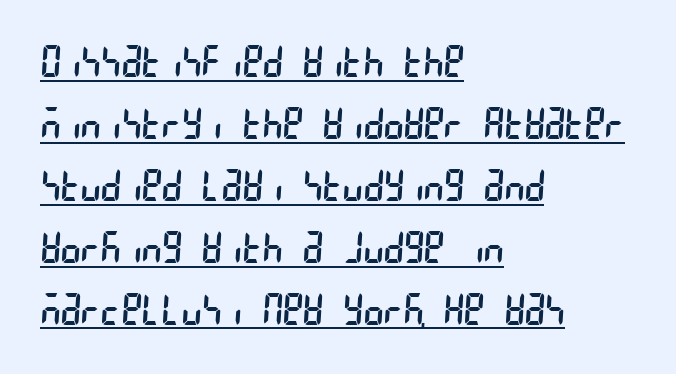
The text block is weighted toward the left margin, trailing off unevenly rightward. These lines are composed in type without serifs. The letterforms sit shoulder to shoulder at normal distance. Honestly, the underline is the first thing you notice here.
